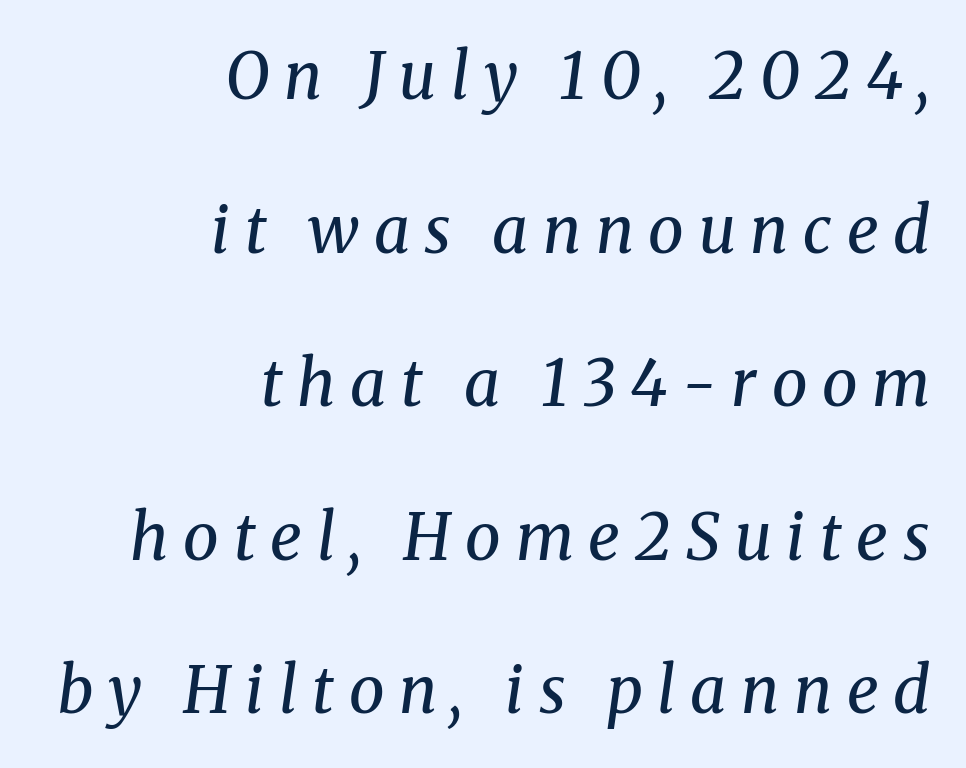
Proportional: the letters do not fall into vertical columns. Plain, unruled lines of type. This sample trades compactness for vertical openness between lines. Observe the wide spacing: letters keep a clear distance from each other.
